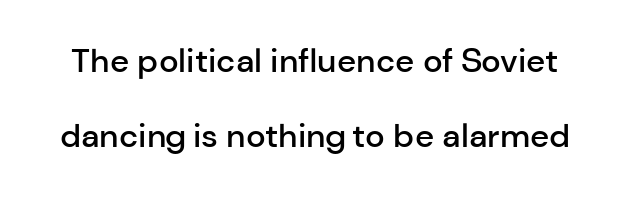
{"serif": "no", "italic": "no", "bold": "semi", "weight": "semibold", "width": "normal", "stroke_contrast": "low", "x_height": "medium", "monospaced": "no", "underline": "no", "line_spacing": "loose", "line_spacing_ratio": 2.26, "letter_spacing": "normal", "letter_spacing_em": 0.0, "glyph_px": 33}
